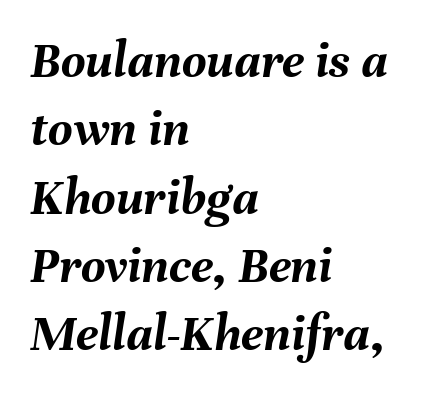
The image shows 53 px semibold type, italic (leaning right); set left-aligned, normal line spacing (1.29x), normal letter spacing, not underlined; medium stroke contrast and a medium x-height.
